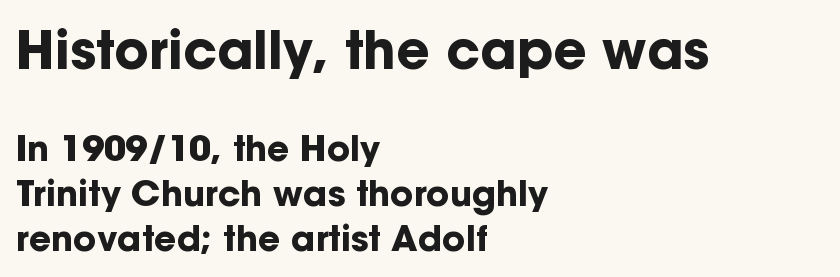
Examine the stroke ends and you'll find no serifs. The designer left line spacing at the default. Posture: straight, roman, zero tilt. Type size steps down from the first block to the second.
